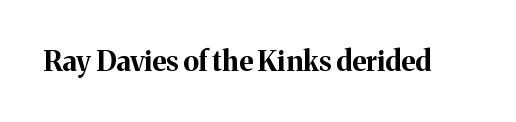
{"serif": "yes", "italic": "no", "bold": "yes", "weight": "bold", "width": "normal", "stroke_contrast": "medium", "x_height": "medium", "monospaced": "no", "underline": "no", "letter_spacing": "normal", "letter_spacing_em": 0.0, "glyph_px": 28}
